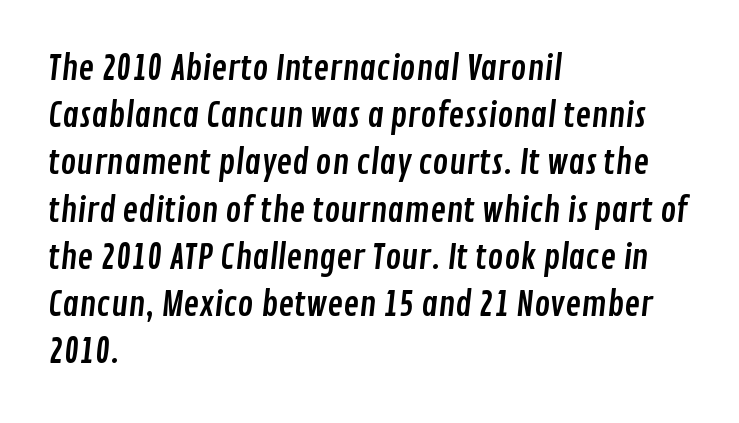
Just letters on the line, the space beneath them empty. Looks like regular typesetting: each glyph gets only the width it needs. This sample is left-justified, so line endings fall wherever the words run out. Is this a sans? Yes — the strokes have no serifs.
